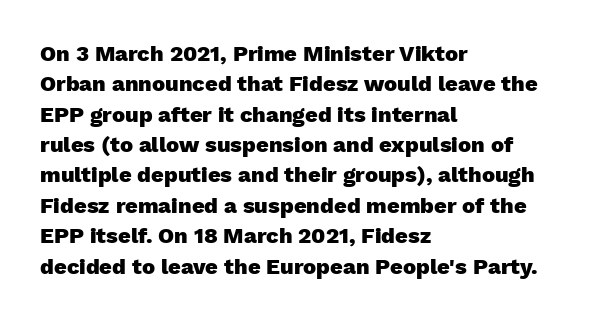
{"italic": "no", "bold": "yes", "underline": "no", "align": "left", "line_spacing": "normal", "line_spacing_ratio": 1.38, "letter_spacing": "normal", "letter_spacing_em": 0.0, "glyph_px": 22}
